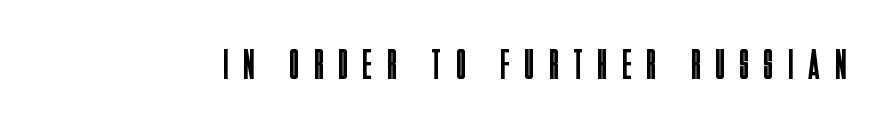
{"serif": "no", "italic": "no", "bold": "no", "weight": "regular", "width": "condensed", "stroke_contrast": "low", "x_height": "large", "monospaced": "no", "underline": "no", "letter_spacing": "wide", "letter_spacing_em": 0.37, "glyph_px": 42}
